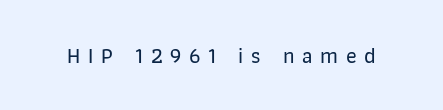
Words float on clear page, feet unadorned. What stands out about the letter spacing? Its width — letters are far apart. This is the regular roman posture of the typeface.
